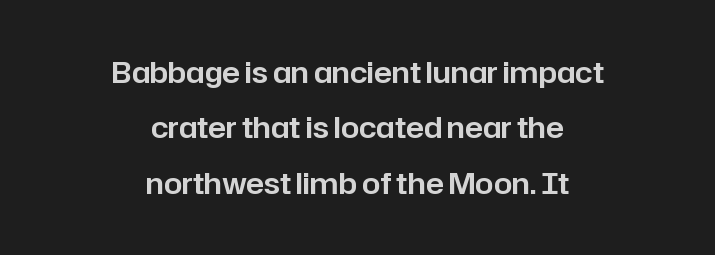
{"serif": "no", "italic": "no", "width": "normal", "stroke_contrast": "low", "x_height": "medium", "monospaced": "no", "underline": "no", "align": "center", "line_spacing": "loose", "line_spacing_ratio": 1.91, "letter_spacing": "normal", "letter_spacing_em": 0.0, "glyph_px": 29}
